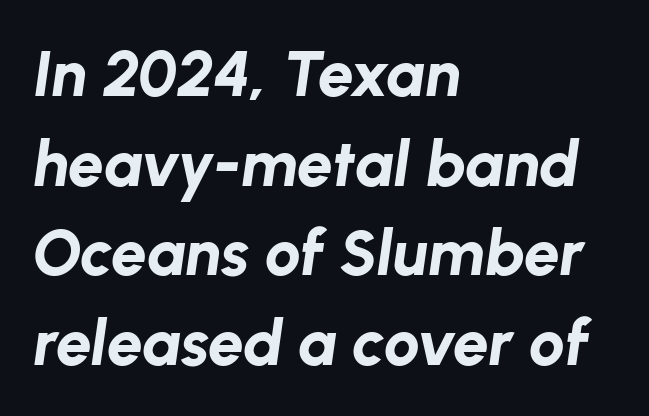
The image shows 64 px bold type, italic (leaning right); set left-aligned, normal line spacing (1.4x), normal letter spacing, not underlined; low stroke contrast and a medium x-height.
